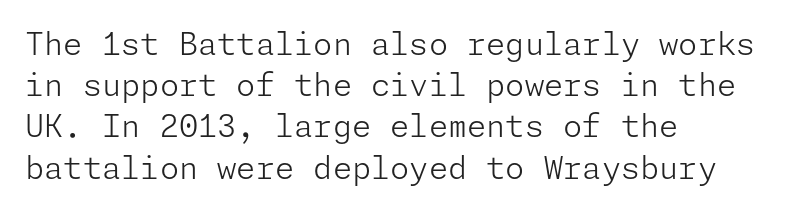
The letters carry no serifs — their stems end cleanly without finishing strokes. Words float on clear page, feet unadorned. In terms of letterspacing, this is plain default setting. Caption: face not bold, strokes unweighted. Rendered with straight, roman letterforms.
